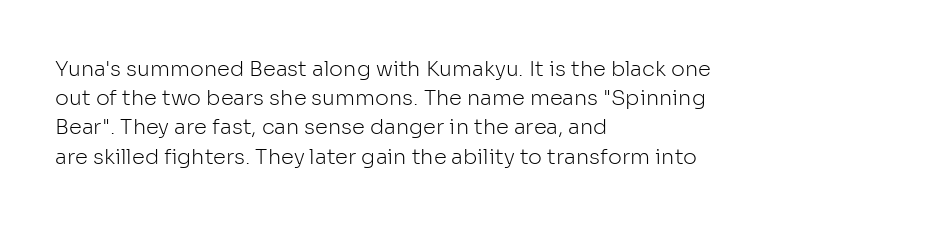
Q: Is the text bold? A: No.
Q: Is the text italic (slanted)? A: No, it is upright.
Q: Is the text underlined? A: No.
Q: How is the paragraph aligned? A: Left-aligned.
Q: Is the spacing between letters normal or unusually wide? A: Normal.
Q: Is the spacing between lines tight, normal or loose? A: Normal.
